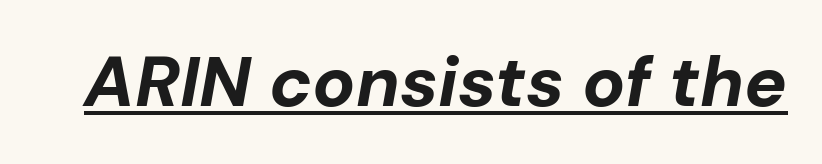
Q: Is the text bold? A: Yes.
Q: Is the text italic (slanted)? A: Yes, it leans right by about 10 degrees.
Q: Is the text underlined? A: Yes.
Q: Is the spacing between letters normal or unusually wide? A: Normal.
Q: Width (condensed, normal, or wide)? A: Normal.
Q: Stroke contrast? A: Low.
Q: x-height? A: Medium.
Q: Monospaced? A: No.
